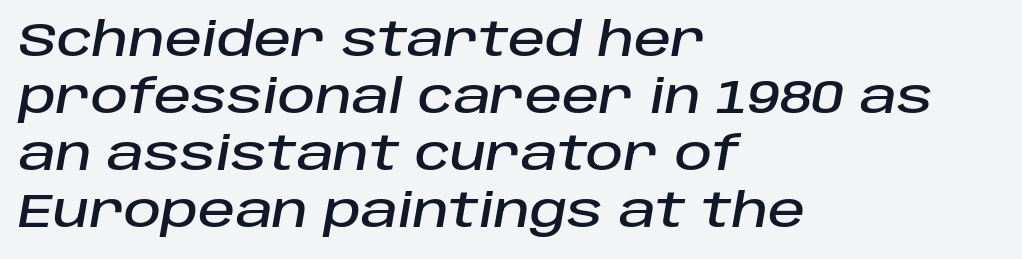
Q: Is the text italic (slanted)? A: Yes, it leans right by about 10 degrees.
Q: Is the text underlined? A: No.
Q: How is the paragraph aligned? A: Left-aligned.
Q: Is the spacing between letters normal or unusually wide? A: Normal.
Q: Width (condensed, normal, or wide)? A: Normal.
Q: Stroke contrast? A: Low.
Q: x-height? A: Large.
Q: Monospaced? A: No.
